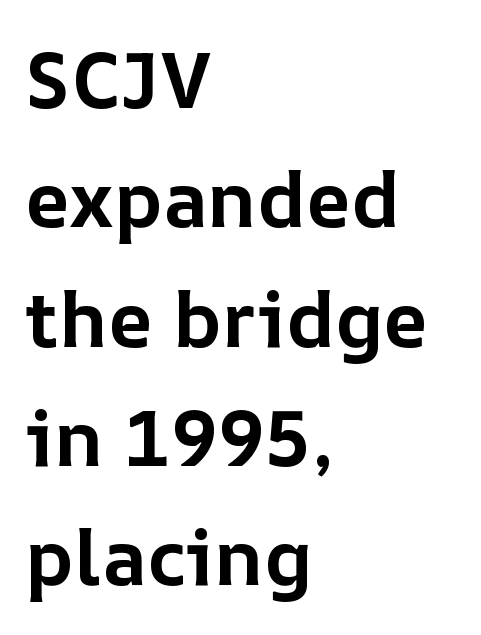
The typesetting leans heavy: a genuine bold. No extra tracking has been applied to these lines. Normally led — the rows are evenly, conventionally spaced. Upright lettering throughout.
